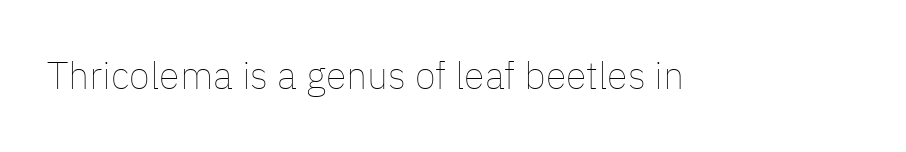
{"italic": "no", "bold": "no", "weight": "thin", "width": "normal", "stroke_contrast": "low", "x_height": "medium", "monospaced": "no", "underline": "no", "letter_spacing": "normal", "letter_spacing_em": 0.0, "glyph_px": 38}
